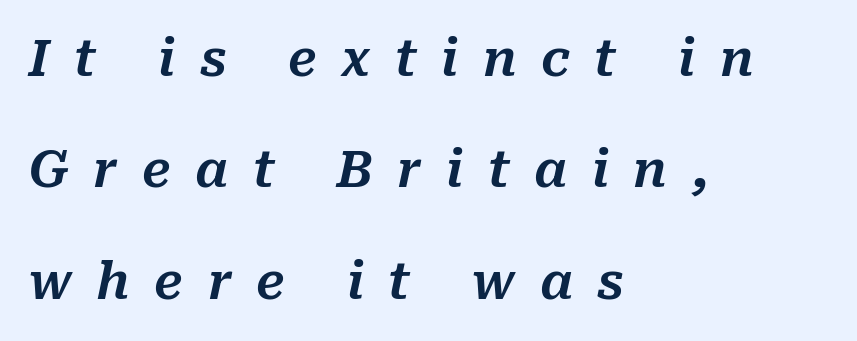
A great deal of white space separates one row of letters from the next. The passage shown is typed in a proportional face where columns would drift. Which margin do the lines hug? The left one — the right edge is uneven. The whole block is typeset with a tilt. Nobody drew a line under any word here. This sample uses expanded letter spacing, leaving extra air between glyphs.
